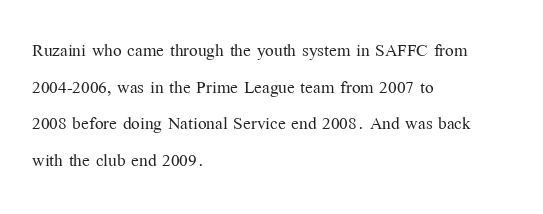
The image shows 23 px text type, upright; set left-aligned, normal line spacing (1.59x), normal letter spacing, not underlined.
